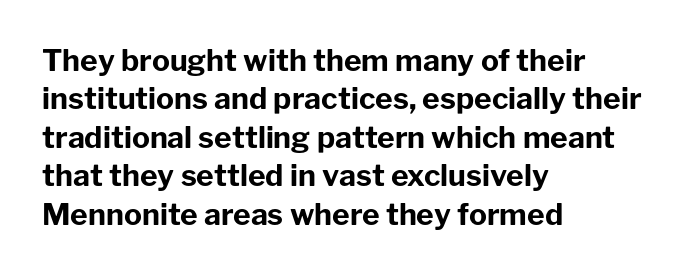
Q: Is the text bold? A: Yes.
Q: Is the text italic (slanted)? A: No, it is upright.
Q: Is the typeface a serif or a sans-serif typeface? A: Sans-serif.
Q: Is the text underlined? A: No.
Q: How is the paragraph aligned? A: Left-aligned.
Q: Is the spacing between letters normal or unusually wide? A: Normal.
Q: Is the spacing between lines tight, normal or loose? A: Normal.
Q: Width (condensed, normal, or wide)? A: Normal.
Q: Stroke contrast? A: Low.
Q: x-height? A: Medium.
Q: Monospaced? A: No.
